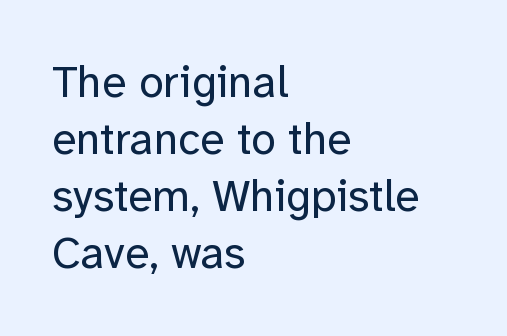
The image shows 45 px regular-weight sans-serif type, upright; set left-aligned, normal line spacing (1.27x), normal letter spacing, not underlined; low stroke contrast and a medium x-height.
